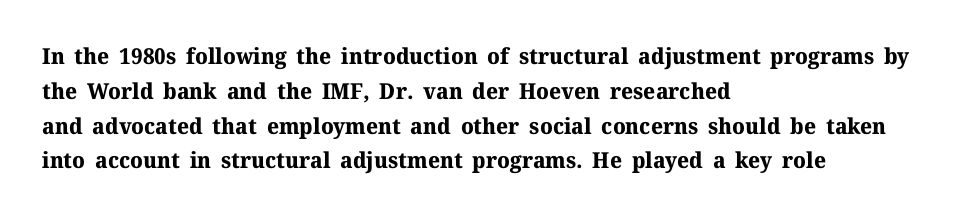
One-word summary of the alignment: left. Characters remain perfectly vertical along every line. Words float on clear page, feet unadorned. Look at the tracking — it's just the regular setting, nothing added.
